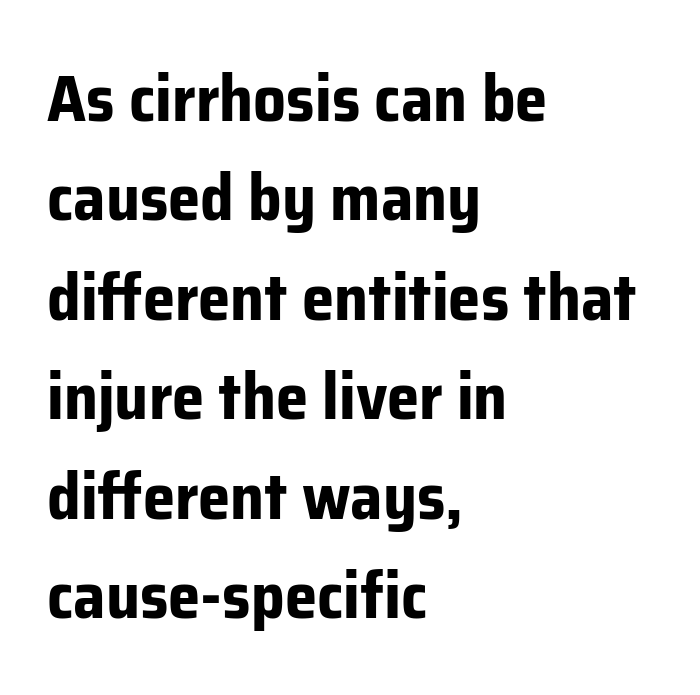
The letters stand straight up with perfectly vertical stems. The characters display no serif detailing; their extremities are plain. If you drew a ruler down the left edge, every line would touch it. Each glyph is drawn with heavy, bold strokes.
